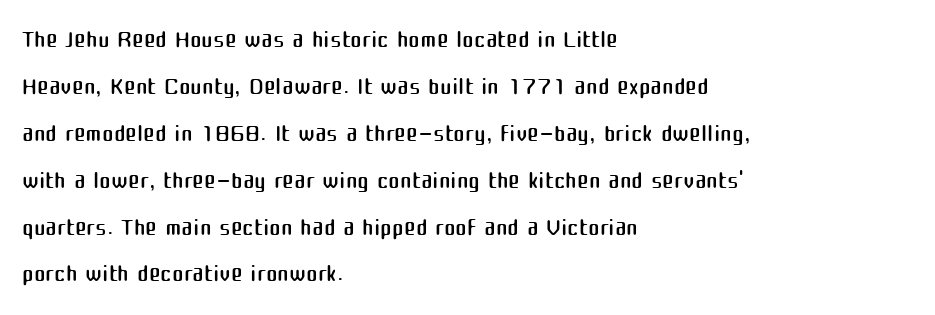
These lines keep a tight, regular rhythm from letter to letter. Heaviness? Minimal to ordinary, like unemphasized prose. Evenly set lines give the paragraph a standard silhouette. The characters display no serif detailing; their extremities are plain. Note the varied advance widths — an 'i' is clearly narrower than an 'm'.
